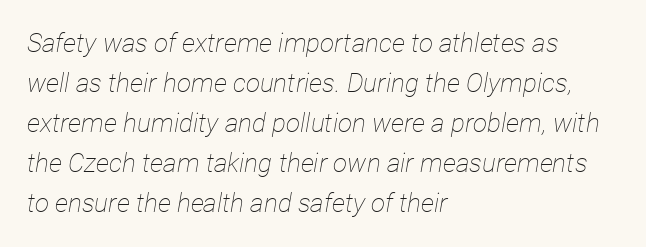
Q: Is the text bold? A: No.
Q: Is the text italic (slanted)? A: Yes, it leans right by about 12 degrees.
Q: Is the text underlined? A: No.
Q: How is the paragraph aligned? A: Left-aligned.
Q: Is the spacing between letters normal or unusually wide? A: Normal.
Q: Is the spacing between lines tight, normal or loose? A: Normal.
